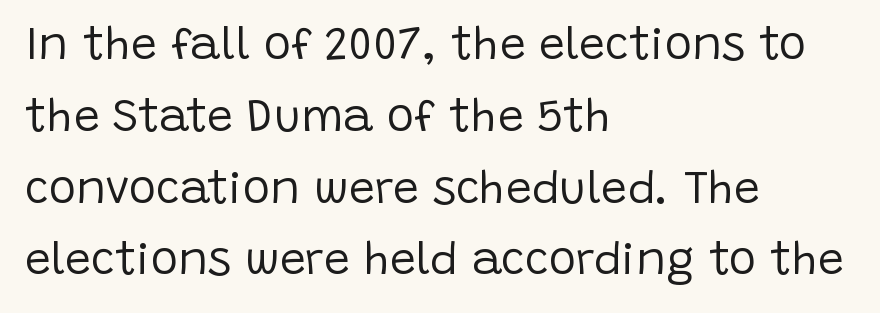
{"serif": "no", "italic": "no", "bold": "no", "weight": "regular", "width": "normal", "stroke_contrast": "low", "x_height": "large", "monospaced": "no", "underline": "no", "align": "left", "line_spacing": "normal", "line_spacing_ratio": 1.56, "letter_spacing": "normal", "letter_spacing_em": 0.0, "glyph_px": 46}
